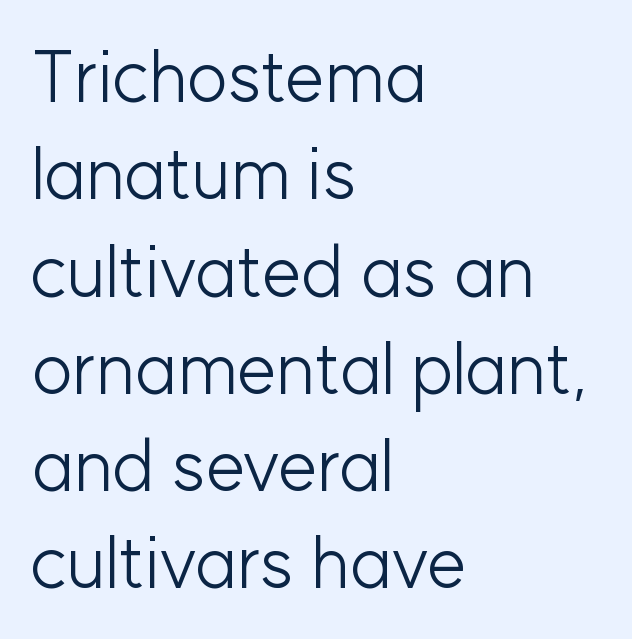
{"serif": "no", "italic": "no", "bold": "no", "weight": "light", "width": "normal", "stroke_contrast": "low", "x_height": "medium", "monospaced": "no", "underline": "no", "align": "left", "line_spacing": "normal", "line_spacing_ratio": 1.37, "letter_spacing": "normal", "letter_spacing_em": 0.0, "glyph_px": 71}
